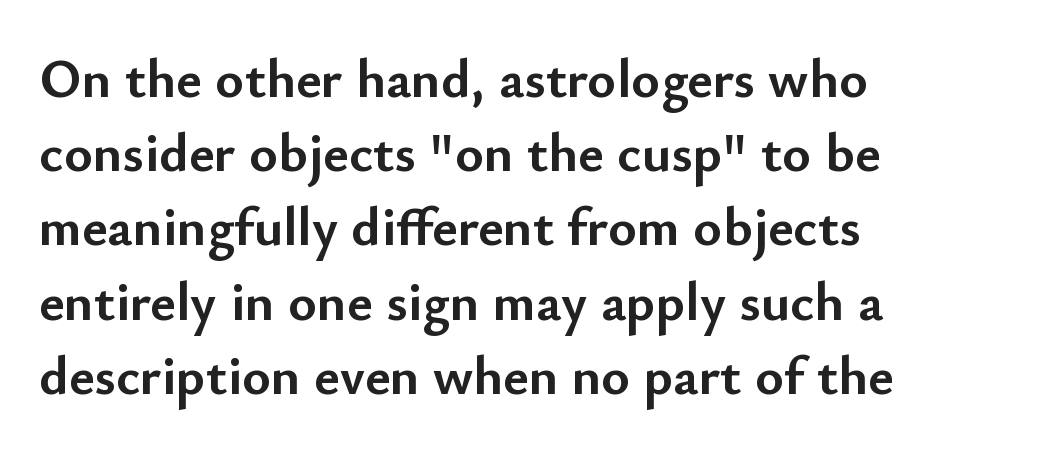
Q: Is the text bold? A: Yes.
Q: Is the text italic (slanted)? A: No, it is upright.
Q: Is the typeface a serif or a sans-serif typeface? A: Sans-serif.
Q: Is the text underlined? A: No.
Q: How is the paragraph aligned? A: Left-aligned.
Q: Is the spacing between letters normal or unusually wide? A: Normal.
Q: Is the spacing between lines tight, normal or loose? A: Normal.
Q: Width (condensed, normal, or wide)? A: Normal.
Q: Stroke contrast? A: Low.
Q: x-height? A: Small.
Q: Monospaced? A: No.
